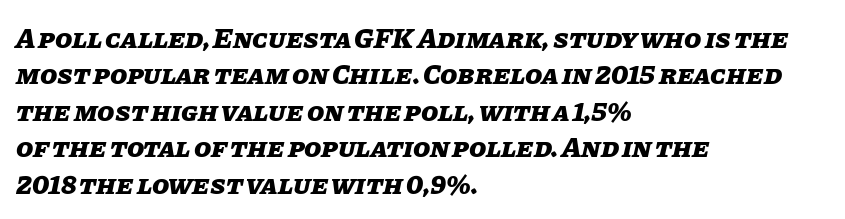
The rendering anchors every line to the left-hand side. Strong, thick strokes mark this as bold type. Evenly set lines give the paragraph a standard silhouette. The type is set solid horizontally, with unmodified tracking. The letters advance in unequal steps, a hallmark of proportional type. The passage shown is not underscored anywhere.
